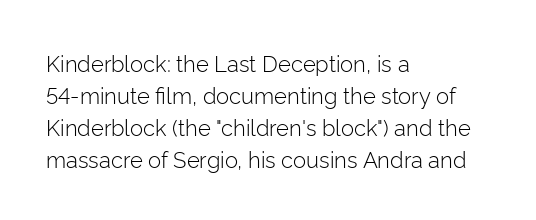
The image shows 22 px text type, upright; set left-aligned, normal line spacing (1.45x), normal letter spacing, not underlined.
